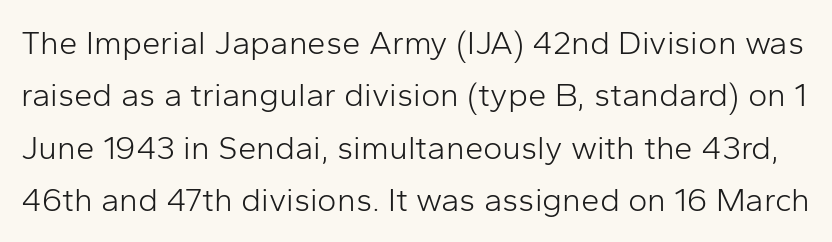
The image shows 33 px light sans-serif type, upright; set normal line spacing (1.59x), normal letter spacing, not underlined; low stroke contrast and a medium x-height.
